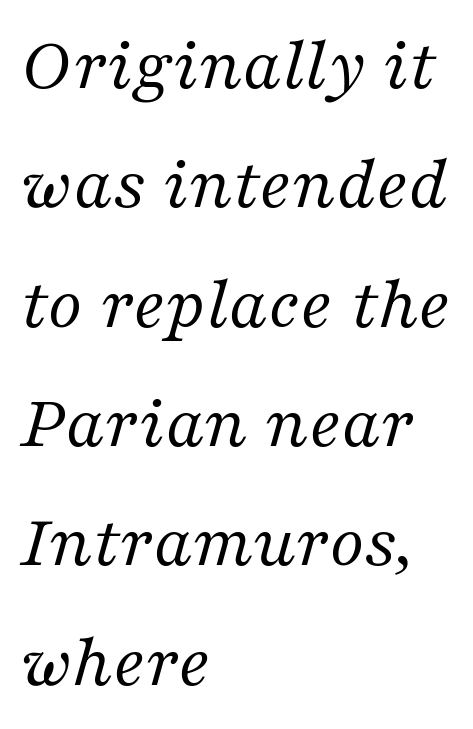
Q: Is the text bold? A: No.
Q: Is the text italic (slanted)? A: Yes, it leans right by about 16 degrees.
Q: Is the typeface a serif or a sans-serif typeface? A: Serif.
Q: Is the text underlined? A: No.
Q: How is the paragraph aligned? A: Left-aligned.
Q: Is the spacing between letters normal or unusually wide? A: Normal.
Q: Is the spacing between lines tight, normal or loose? A: Normal.
Q: Width (condensed, normal, or wide)? A: Normal.
Q: Stroke contrast? A: Medium.
Q: x-height? A: Medium.
Q: Monospaced? A: No.
